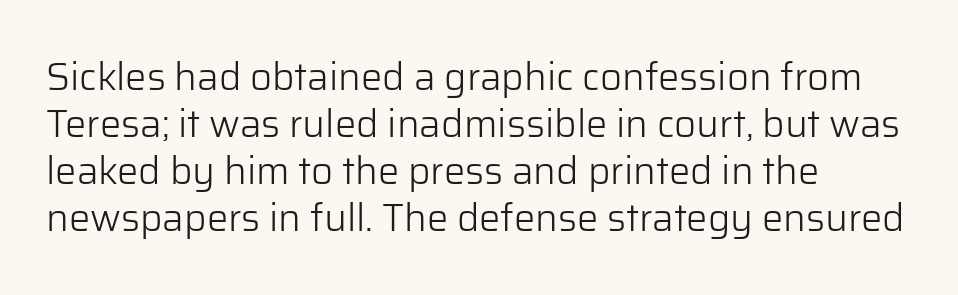
The image shows 38 px light sans-serif type, upright; set left-aligned, line spacing 1.24x, normal letter spacing, not underlined; low stroke contrast and a medium x-height.
